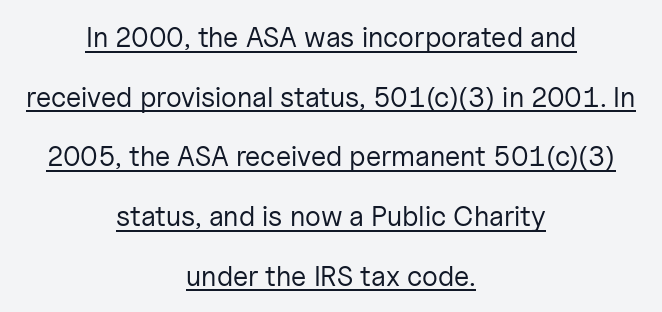
Q: Is the text bold? A: No.
Q: Is the text italic (slanted)? A: No, it is upright.
Q: Is the typeface a serif or a sans-serif typeface? A: Sans-serif.
Q: Is the text underlined? A: Yes.
Q: How is the paragraph aligned? A: Centered.
Q: Is the spacing between letters normal or unusually wide? A: Normal.
Q: Is the spacing between lines tight, normal or loose? A: Loose.
Q: Width (condensed, normal, or wide)? A: Normal.
Q: Stroke contrast? A: Low.
Q: x-height? A: Medium.
Q: Monospaced? A: No.
